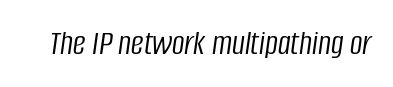
Q: Is the text bold? A: No.
Q: Is the text italic (slanted)? A: Yes, it leans right by about 8 degrees.
Q: Is the text underlined? A: No.
Q: Is the spacing between letters normal or unusually wide? A: Normal.
Q: Width (condensed, normal, or wide)? A: Condensed.
Q: Stroke contrast? A: Low.
Q: x-height? A: Large.
Q: Monospaced? A: No.
